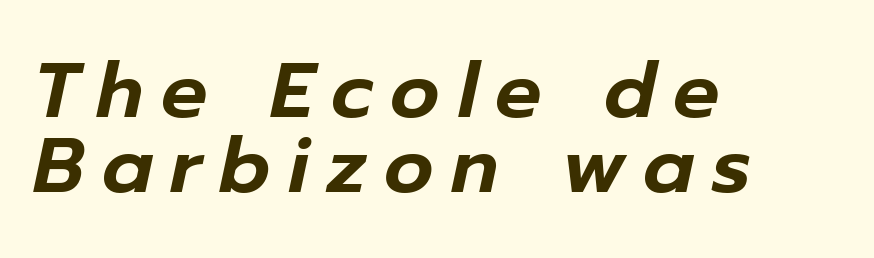
{"italic": "yes", "lean": "right", "slant_degrees": 12, "width": "normal", "stroke_contrast": "low", "x_height": "medium", "monospaced": "no", "underline": "no", "align": "left", "line_spacing": "tight", "line_spacing_ratio": 0.97, "letter_spacing": "wide", "letter_spacing_em": 0.23, "glyph_px": 77}
